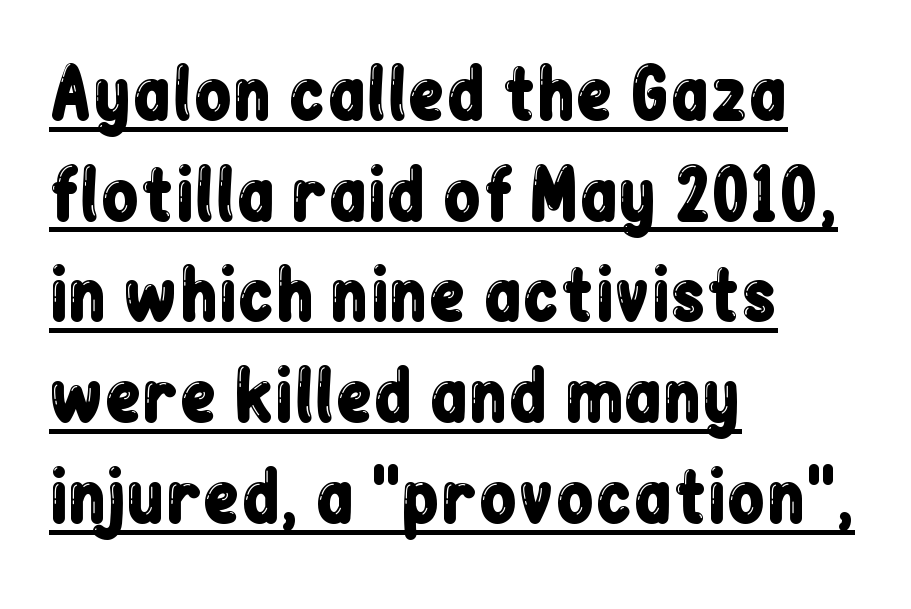
{"serif": "no", "italic": "no", "width": "condensed", "stroke_contrast": "low", "x_height": "medium", "monospaced": "no", "underline": "yes", "align": "left", "line_spacing": "normal", "line_spacing_ratio": 1.46, "letter_spacing": "normal", "letter_spacing_em": 0.0, "glyph_px": 69}
